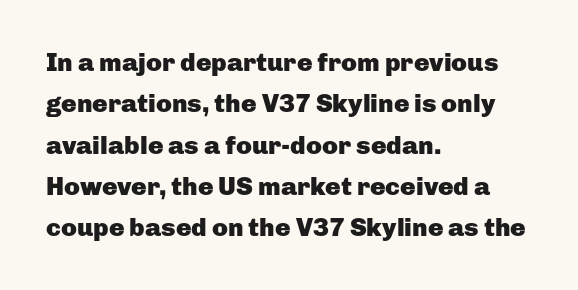
{"italic": "no", "bold": "yes", "underline": "no", "align": "left", "line_spacing": "normal", "line_spacing_ratio": 1.59, "letter_spacing": "normal", "letter_spacing_em": 0.0, "glyph_px": 26}
